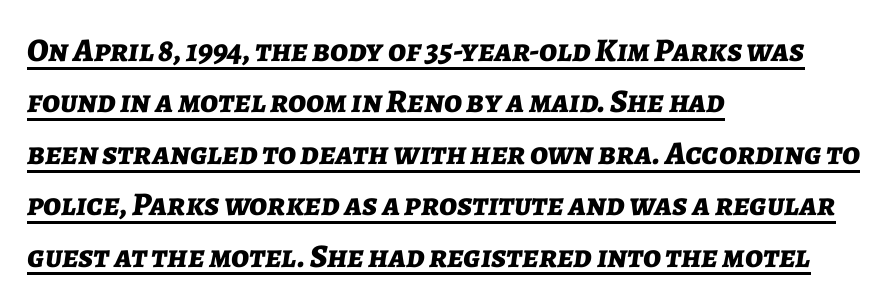
The image shows 33 px bold type, italic (leaning right); set left-aligned, normal line spacing (1.56x), normal letter spacing, underlined; low stroke contrast and a medium x-height.
